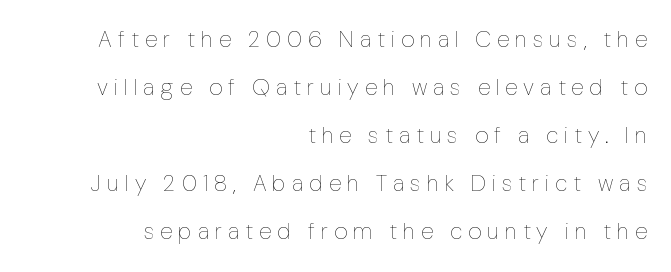
Q: Is the text bold? A: No.
Q: Is the text italic (slanted)? A: No, it is upright.
Q: Is the text underlined? A: No.
Q: How is the paragraph aligned? A: Right-aligned.
Q: Is the spacing between letters normal or unusually wide? A: Unusually wide.
Q: Is the spacing between lines tight, normal or loose? A: Loose.
